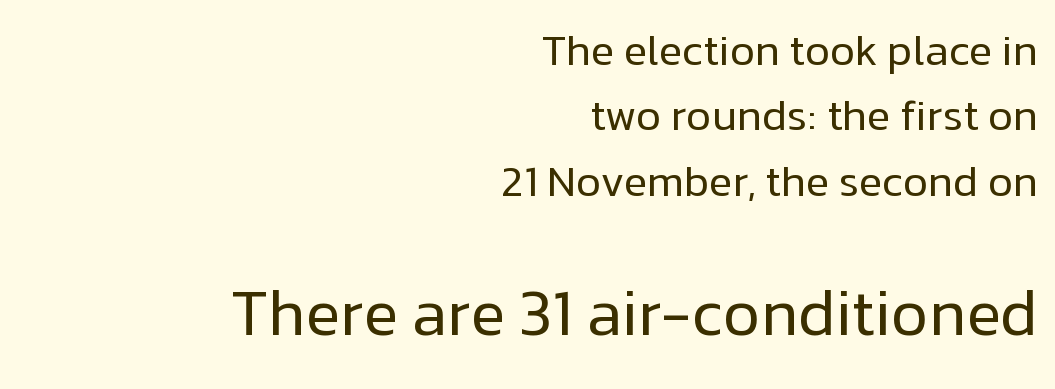
{"serif": "no", "italic": "no", "bold": "no", "weight": "regular", "width": "normal", "stroke_contrast": "low", "x_height": "medium", "monospaced": "no", "underline": "no", "align": "right", "line_spacing": "normal", "line_spacing_ratio": 1.52, "letter_spacing": "normal", "letter_spacing_em": 0.0, "larger_block": "second", "size_ratio": 1.49, "glyph_px": 64}
